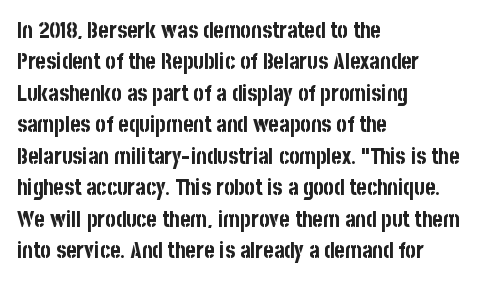
Q: Is the text bold? A: Yes.
Q: Is the text italic (slanted)? A: No, it is upright.
Q: Is the text underlined? A: No.
Q: How is the paragraph aligned? A: Left-aligned.
Q: Is the spacing between letters normal or unusually wide? A: Normal.
Q: Is the spacing between lines tight, normal or loose? A: Normal.
